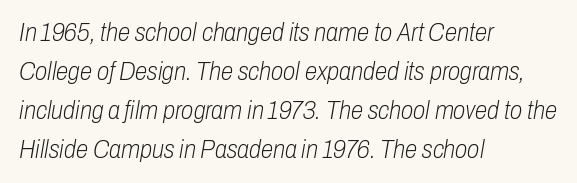
Q: Is the text bold? A: No.
Q: Is the text italic (slanted)? A: Yes, it leans right by about 10 degrees.
Q: Is the text underlined? A: No.
Q: How is the paragraph aligned? A: Left-aligned.
Q: Is the spacing between letters normal or unusually wide? A: Normal.
Q: Is the spacing between lines tight, normal or loose? A: Normal.
